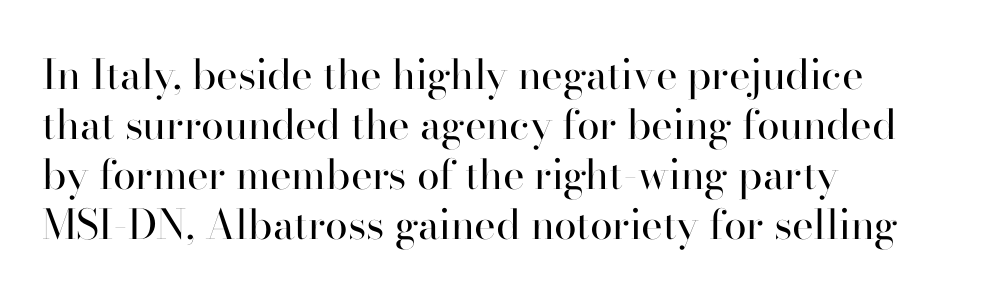
{"serif": "yes", "italic": "no", "bold": "no", "weight": "regular", "width": "normal", "stroke_contrast": "high", "x_height": "small", "monospaced": "no", "underline": "no", "align": "left", "line_spacing_ratio": 1.22, "letter_spacing": "normal", "letter_spacing_em": 0.0, "glyph_px": 41}
